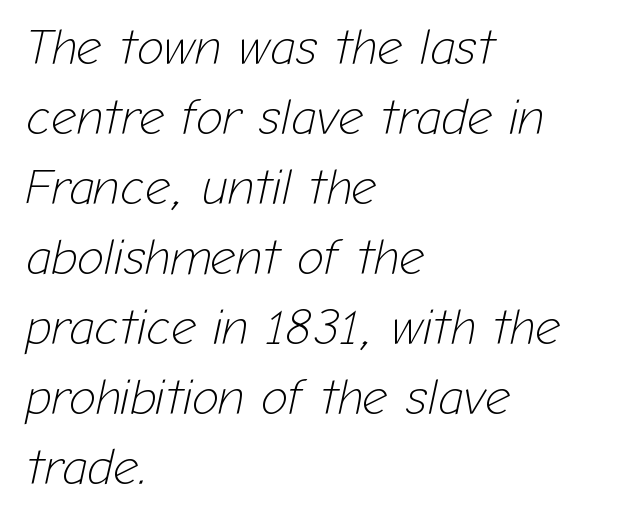
Q: Is the text bold? A: No.
Q: Is the text italic (slanted)? A: Yes, it leans right by about 12 degrees.
Q: Is the text underlined? A: No.
Q: How is the paragraph aligned? A: Left-aligned.
Q: Is the spacing between letters normal or unusually wide? A: Normal.
Q: Is the spacing between lines tight, normal or loose? A: Normal.
Q: Width (condensed, normal, or wide)? A: Normal.
Q: Stroke contrast? A: Low.
Q: x-height? A: Medium.
Q: Monospaced? A: No.
